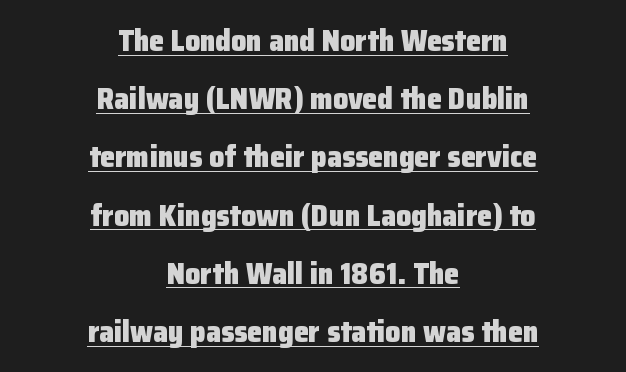
Regarding leading, the lines here are spaced well apart. Posture: vertical. Tracking value appears to be zero — textbook default spacing. These lines are centered, leaving both edges ragged. Proportional: the letters do not fall into vertical columns. Unlike a traditional serif, this face leaves its strokes unadorned.
